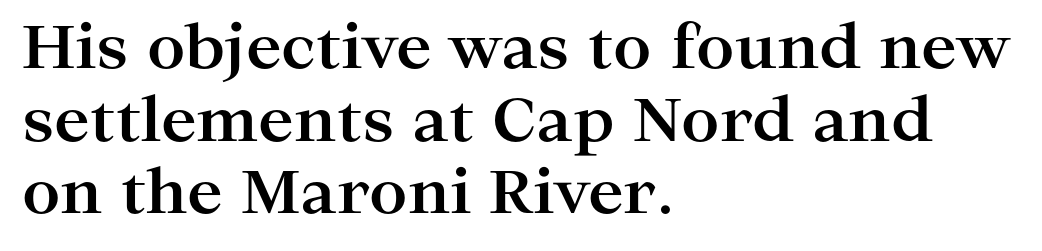
Is this a fixed-width face? No — the glyphs have proportional, varying widths. To sum up the face: it has serifs. Unmarked baselines from the first word to the last. Each line starts at the same left margin while the right side varies.
